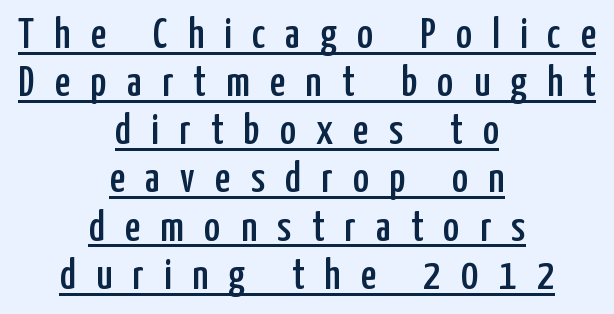
The line texture is sparse and dotted thanks to wide tracking. Every character sits straight up, as roman type does. This sample has the flowing, uneven cadence of proportional lettering. Teacher's note: observe the equal gaps on both sides — that is centered alignment. Does the leading feel generous? Not at all — it's pinched. A baseline rule has been typeset under these characters.
